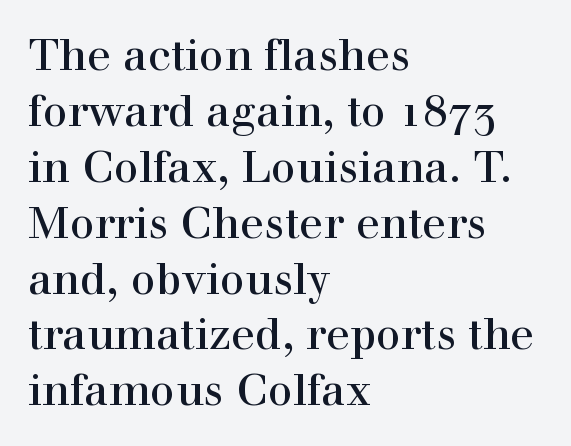
Q: Is the text italic (slanted)? A: No, it is upright.
Q: Is the typeface a serif or a sans-serif typeface? A: Serif.
Q: Is the text underlined? A: No.
Q: How is the paragraph aligned? A: Left-aligned.
Q: Is the spacing between letters normal or unusually wide? A: Normal.
Q: Is the spacing between lines tight, normal or loose? A: Normal.
Q: Width (condensed, normal, or wide)? A: Normal.
Q: x-height? A: Medium.
Q: Monospaced? A: No.
